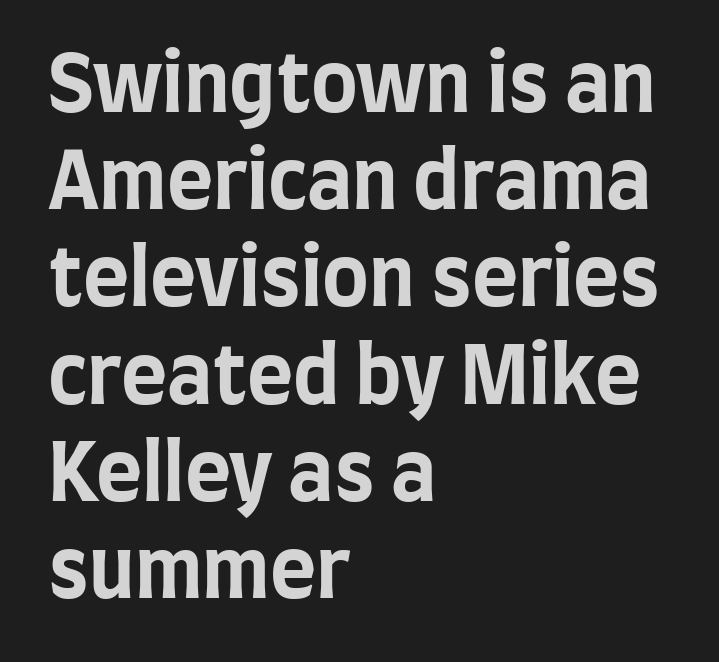
The letters are bold, with thick, heavy strokes. Serif or sans? Sans — the stroke terminals are bare. Tall strokes in this sample are plumb rather than angled. The letters advance in unequal steps, a hallmark of proportional type.
